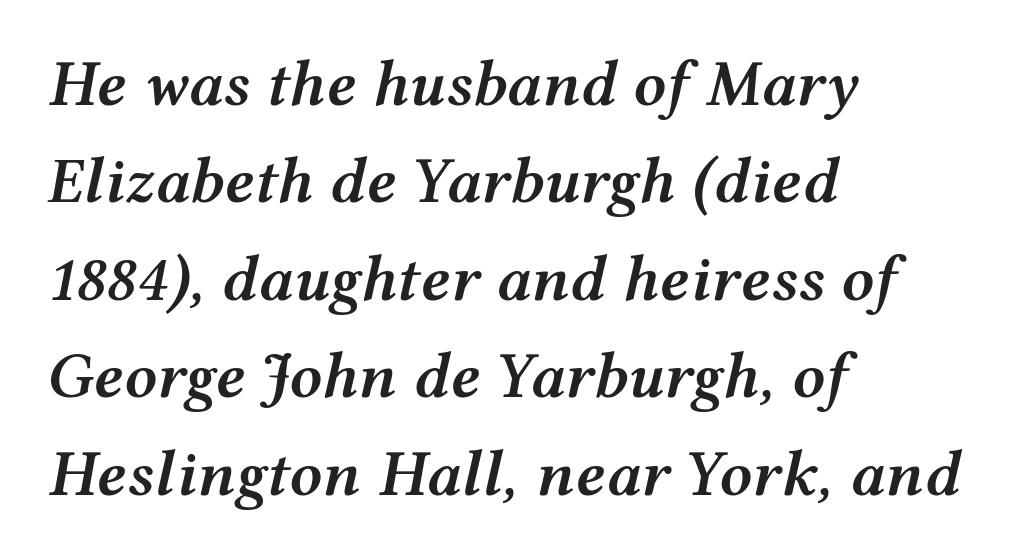
Q: Is the text bold? A: Semi-bold.
Q: Is the text italic (slanted)? A: Yes, it leans right by about 12 degrees.
Q: Is the text underlined? A: No.
Q: How is the paragraph aligned? A: Left-aligned.
Q: Is the spacing between letters normal or unusually wide? A: Normal.
Q: Is the spacing between lines tight, normal or loose? A: Normal.
Q: Width (condensed, normal, or wide)? A: Wide.
Q: Stroke contrast? A: Medium.
Q: x-height? A: Medium.
Q: Monospaced? A: No.
